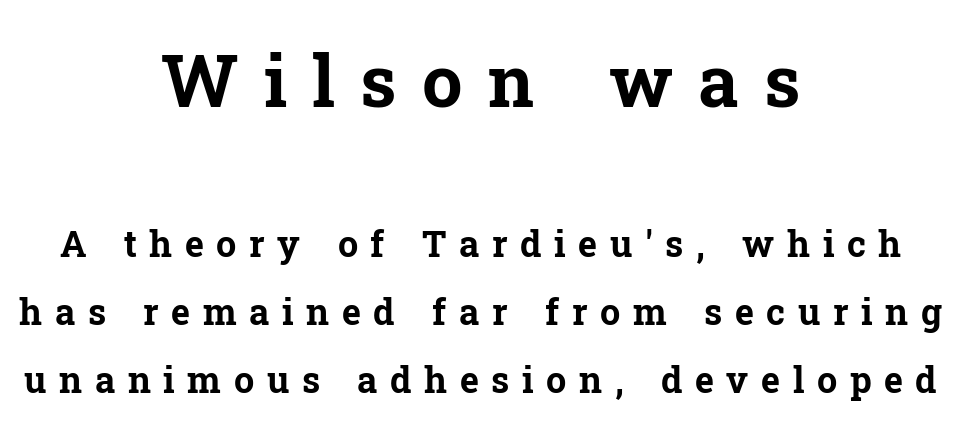
The lettering holds an erect, upright posture throughout. A typesetter would label this face a serif. The area under the type is left untouched. The whitespace from short lines is split evenly between both sides. Spacing between characters has been opened up far beyond the box default. The letters advance in unequal steps, a hallmark of proportional type.
